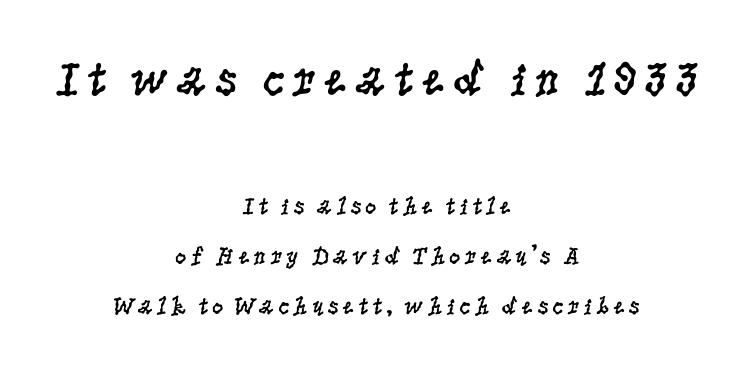
Q: Is the text bold? A: No.
Q: Is the typeface a serif or a sans-serif typeface? A: Serif.
Q: Is the text underlined? A: No.
Q: How is the paragraph aligned? A: Centered.
Q: Is the spacing between lines tight, normal or loose? A: Loose.
Q: Which block of text is set in a larger size, the first (top) or the second (bottom)? A: The first (top) one.
Q: Width (condensed, normal, or wide)? A: Condensed.
Q: Stroke contrast? A: Low.
Q: x-height? A: Large.
Q: Monospaced? A: No.
